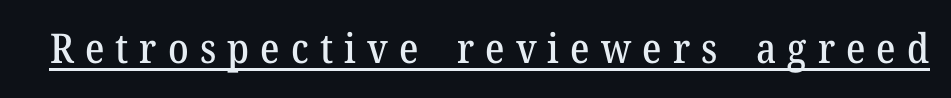
{"serif": "yes", "italic": "no", "width": "normal", "stroke_contrast": "medium", "x_height": "medium", "monospaced": "no", "underline": "yes", "letter_spacing": "wide", "letter_spacing_em": 0.27, "glyph_px": 41}
